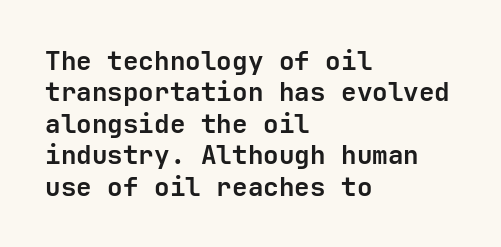
{"italic": "no", "bold": "yes", "underline": "no", "align": "left", "line_spacing_ratio": 1.21, "letter_spacing": "normal", "letter_spacing_em": 0.0, "glyph_px": 26}
